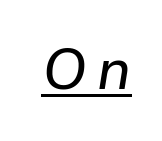
{"italic": "yes", "lean": "right", "slant_degrees": 9, "width": "normal", "stroke_contrast": "low", "x_height": "medium", "monospaced": "no", "underline": "yes", "glyph_px": 57}
